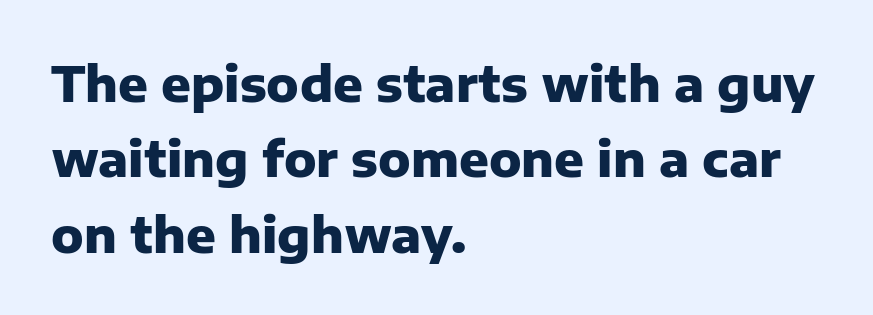
The image shows 49 px heavy sans-serif type, upright; set left-aligned, normal line spacing (1.54x), normal letter spacing, not underlined; low stroke contrast and a medium x-height.
